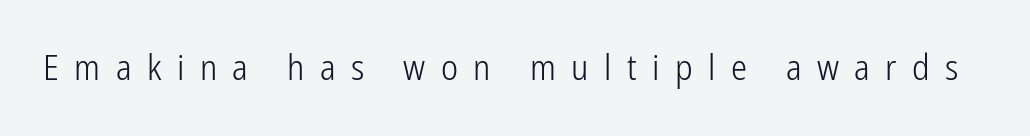
{"serif": "no", "italic": "no", "bold": "no", "weight": "light", "width": "condensed", "stroke_contrast": "low", "x_height": "medium", "monospaced": "no", "underline": "no", "letter_spacing": "wide", "letter_spacing_em": 0.43, "glyph_px": 36}
